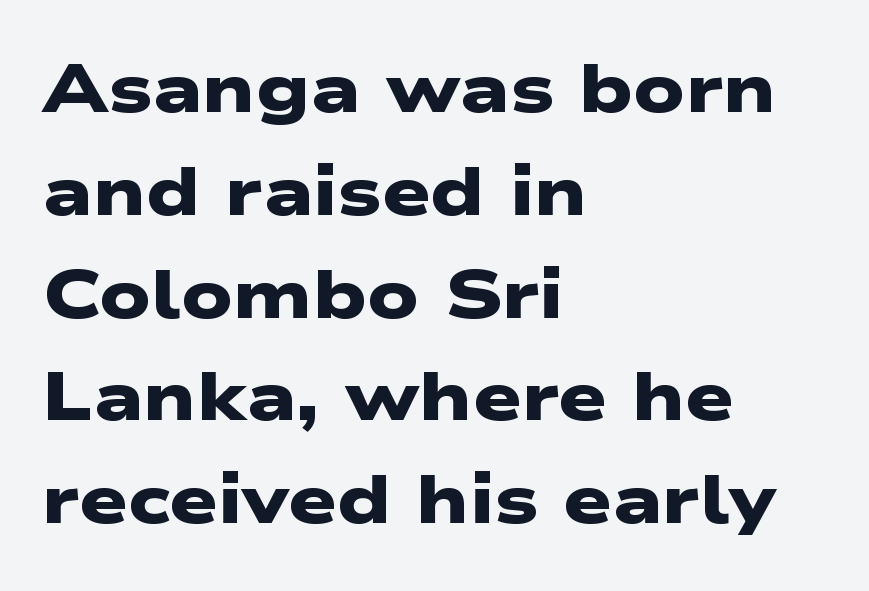
Character widths vary here, with narrow letters taking less room than wide ones. This is sans-serif lettering, the kind often seen on screens and signage. The strokes are fattened all the way to bold. Every row of glyphs begins at an identical x-position on the left.
